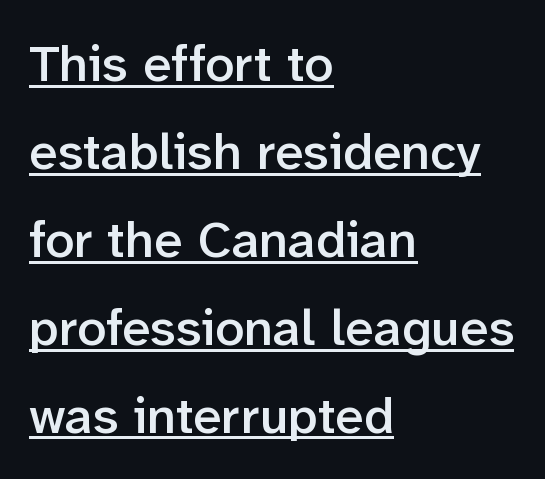
Q: Is the text bold? A: Semi-bold.
Q: Is the text italic (slanted)? A: No, it is upright.
Q: Is the typeface a serif or a sans-serif typeface? A: Sans-serif.
Q: Is the text underlined? A: Yes.
Q: How is the paragraph aligned? A: Left-aligned.
Q: Is the spacing between letters normal or unusually wide? A: Normal.
Q: Is the spacing between lines tight, normal or loose? A: Normal.
Q: Width (condensed, normal, or wide)? A: Normal.
Q: Stroke contrast? A: Low.
Q: x-height? A: Medium.
Q: Monospaced? A: No.
